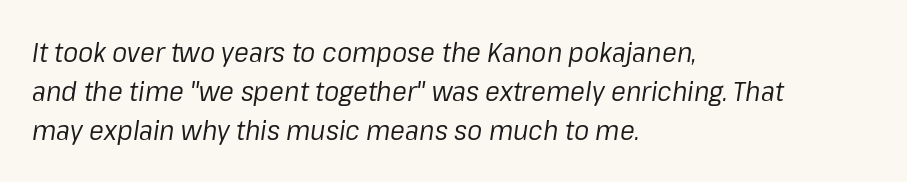
The image shows 28 px regular-weight type, italic (leaning right); set left-aligned, normal line spacing (1.4x), normal letter spacing, not underlined; low stroke contrast and a medium x-height.
